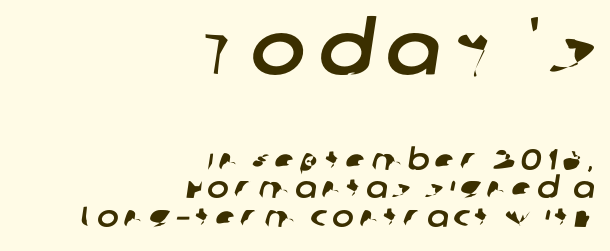
The image shows 73 px sans-serif type; set right-aligned, tight line spacing (0.98x), not underlined; the first (top) block is 2.52x larger; low stroke contrast and a large x-height.
